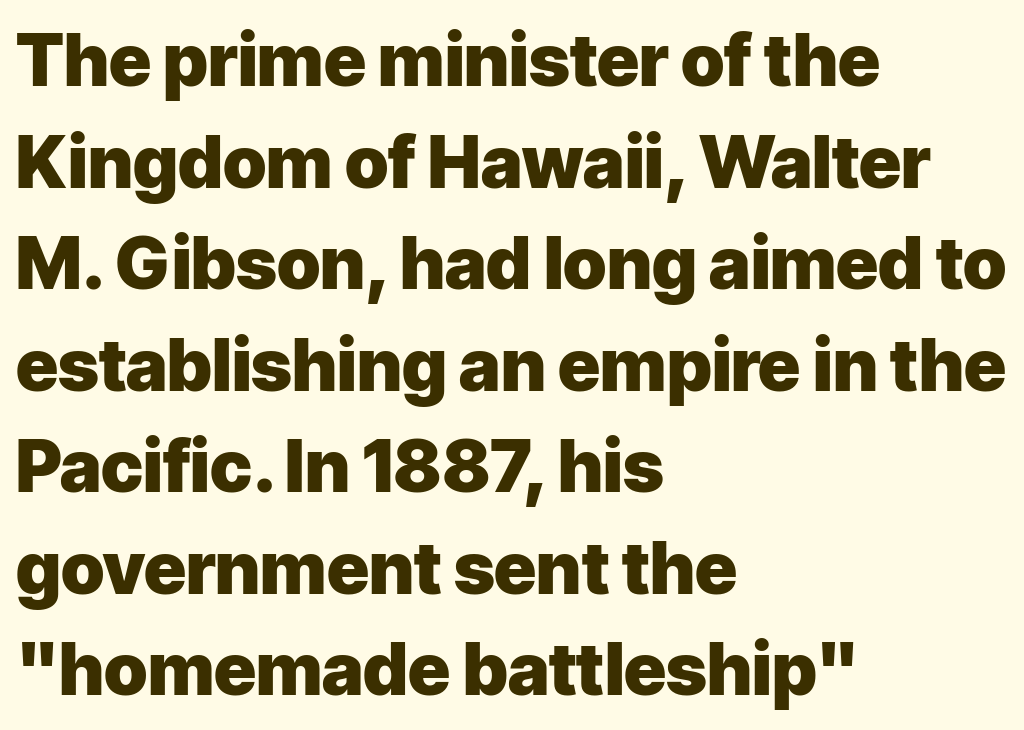
The image shows 72 px heavy sans-serif type, upright; set left-aligned, normal line spacing (1.41x), normal letter spacing, not underlined; low stroke contrast and a medium x-height.
